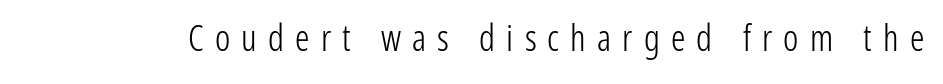
Counters stay open thanks to moderate or lighter strokes. The face used here is a sans, in the tradition of grotesques and geometrics. The letters advance in unequal steps, a hallmark of proportional type. Spacing between characters has been opened up far beyond the box default.
